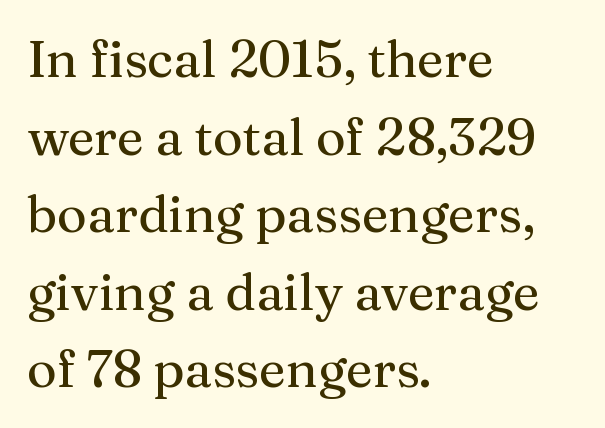
{"serif": "yes", "italic": "no", "width": "normal", "stroke_contrast": "medium", "x_height": "medium", "monospaced": "no", "underline": "no", "align": "left", "line_spacing": "normal", "line_spacing_ratio": 1.52, "letter_spacing": "normal", "letter_spacing_em": 0.0, "glyph_px": 51}
